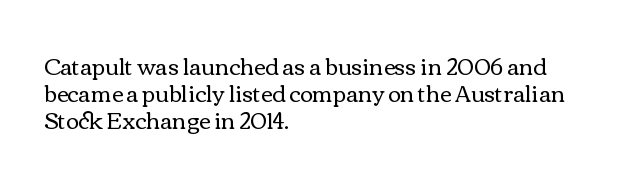
{"italic": "no", "bold": "no", "underline": "no", "align": "left", "line_spacing_ratio": 1.22, "letter_spacing": "normal", "letter_spacing_em": 0.0, "glyph_px": 22}
